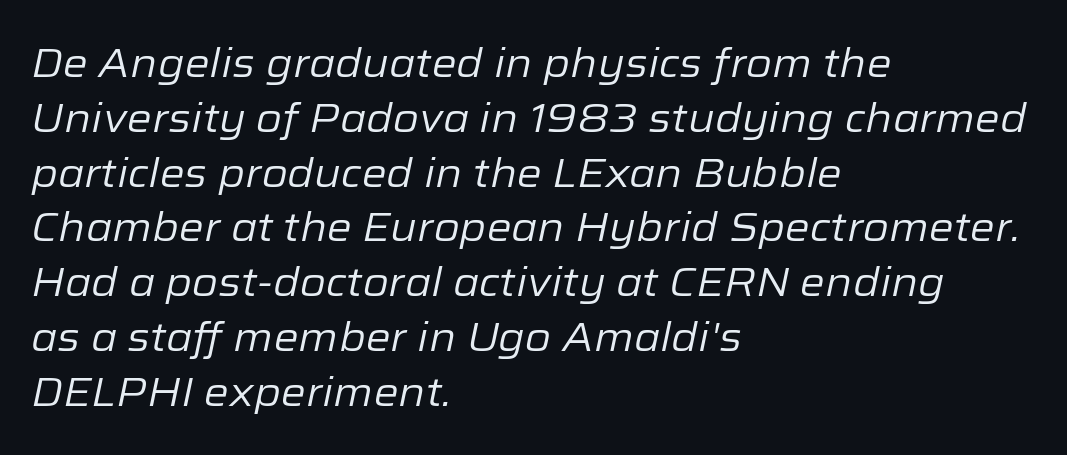
The text block is weighted toward the left margin, trailing off unevenly rightward. A typesetter would call this proportional, since set widths differ per character. No extra ink here — the face is not bold. The whole block is typeset with a tilt. Nobody drew a line under any word here.
